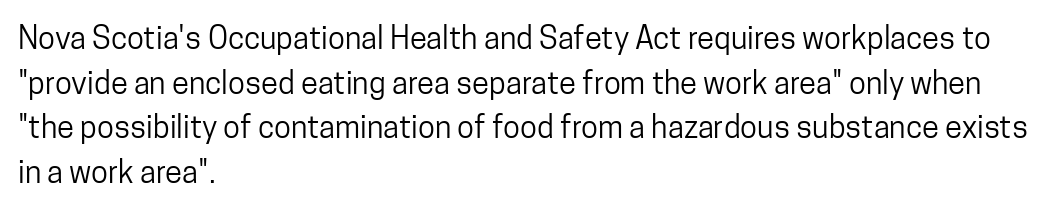
Q: Is the text bold? A: No.
Q: Is the text italic (slanted)? A: No, it is upright.
Q: Is the typeface a serif or a sans-serif typeface? A: Sans-serif.
Q: Is the text underlined? A: No.
Q: How is the paragraph aligned? A: Left-aligned.
Q: Is the spacing between letters normal or unusually wide? A: Normal.
Q: Is the spacing between lines tight, normal or loose? A: Normal.
Q: Width (condensed, normal, or wide)? A: Condensed.
Q: Stroke contrast? A: Low.
Q: x-height? A: Medium.
Q: Monospaced? A: No.
